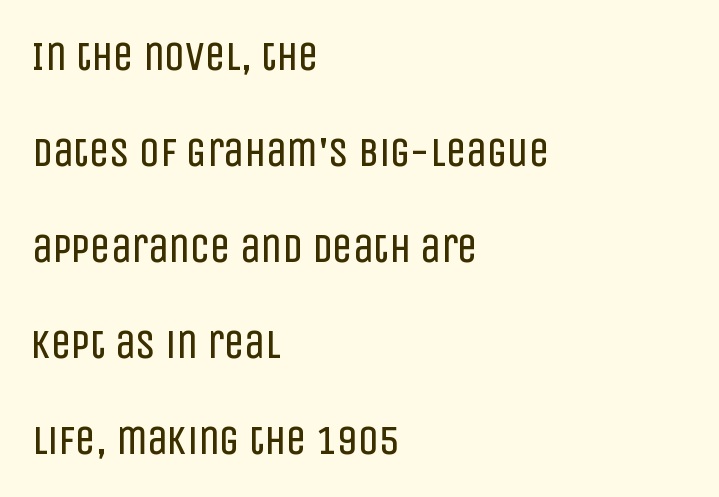
These lines were composed using upright roman letters. This sample uses plain, unmodified letter spacing. The specimen omits any rule beneath the text block's lines. Character widths vary here, with narrow letters taking less room than wide ones. This block would shrink considerably if given ordinary leading; it's expanded now. The passage shown is typeset with a sans-serif family.
